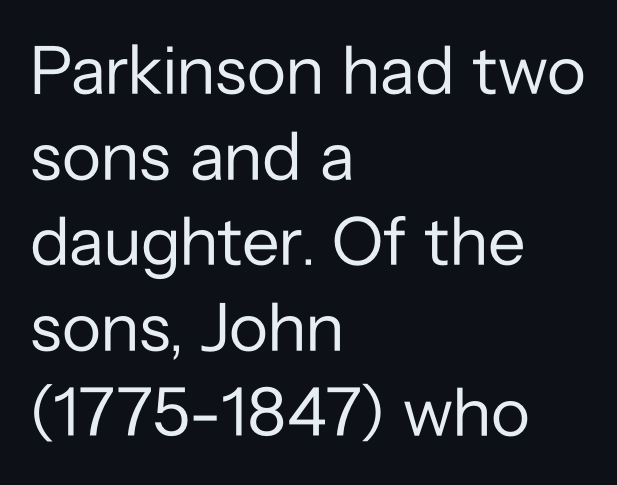
{"serif": "no", "italic": "no", "bold": "no", "weight": "regular", "width": "normal", "stroke_contrast": "low", "x_height": "medium", "monospaced": "no", "underline": "no", "align": "left", "line_spacing_ratio": 1.24, "letter_spacing": "normal", "letter_spacing_em": 0.0, "glyph_px": 69}
